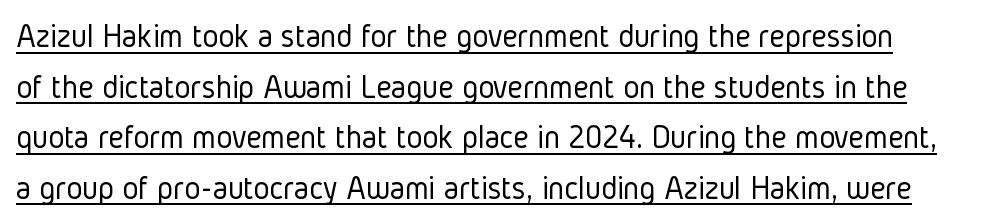
Q: Is the text bold? A: No.
Q: Is the text italic (slanted)? A: No, it is upright.
Q: Is the typeface a serif or a sans-serif typeface? A: Sans-serif.
Q: Is the text underlined? A: Yes.
Q: Is the spacing between letters normal or unusually wide? A: Normal.
Q: Is the spacing between lines tight, normal or loose? A: Normal.
Q: Width (condensed, normal, or wide)? A: Condensed.
Q: Stroke contrast? A: Low.
Q: x-height? A: Medium.
Q: Monospaced? A: No.
